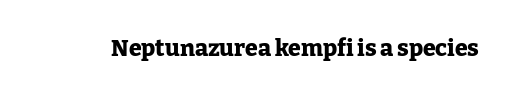
The image shows 23 px bold type, upright; set normal letter spacing, not underlined.
